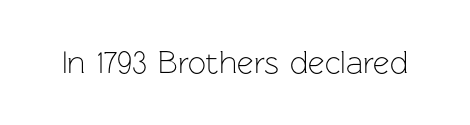
The image shows 32 px light sans-serif type, upright; set normal letter spacing, not underlined; low stroke contrast and a medium x-height.
